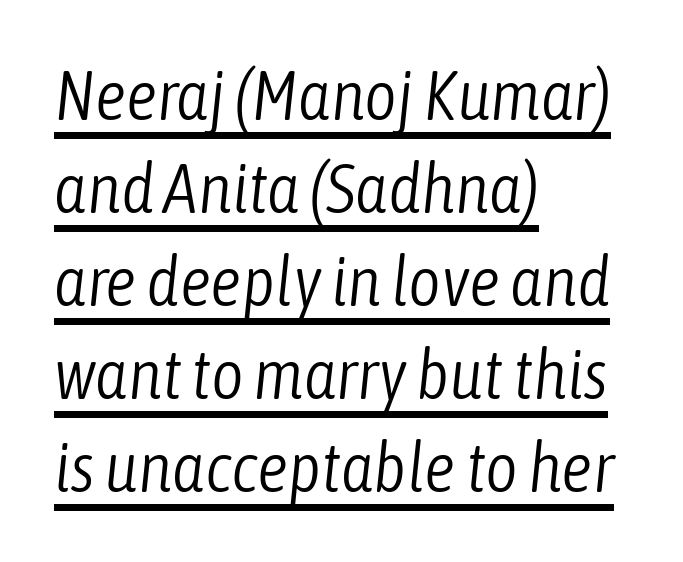
Q: Is the text bold? A: No.
Q: Is the text italic (slanted)? A: Yes, it leans right by about 6 degrees.
Q: Is the text underlined? A: Yes.
Q: How is the paragraph aligned? A: Left-aligned.
Q: Is the spacing between letters normal or unusually wide? A: Normal.
Q: Is the spacing between lines tight, normal or loose? A: Normal.
Q: Width (condensed, normal, or wide)? A: Condensed.
Q: Stroke contrast? A: Low.
Q: x-height? A: Medium.
Q: Monospaced? A: No.
